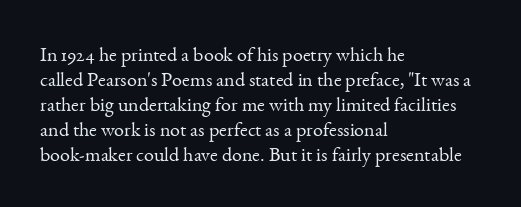
The image shows 20 px text type, upright; set left-aligned, normal line spacing (1.25x), normal letter spacing, not underlined.
